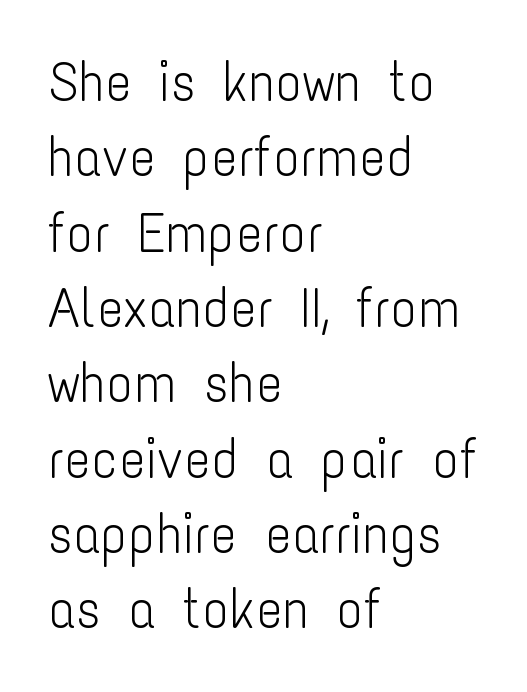
A sans-serif font was chosen for this passage. Evenly set lines give the paragraph a standard silhouette. Does the copy run flush right? No — it runs flush left. The letters stand straight up with perfectly vertical stems. The typeface has the unassuming heft of standard copy or less. Character widths vary here, with narrow letters taking less room than wide ones.
